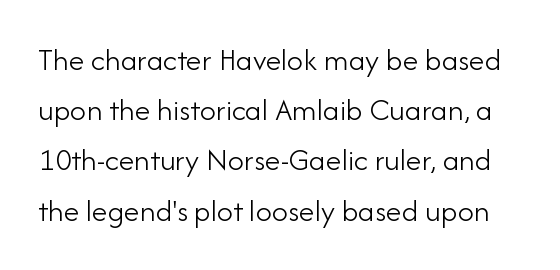
The image shows 32 px light sans-serif type, upright; set normal line spacing (1.57x), normal letter spacing, not underlined; low stroke contrast and a small x-height.
